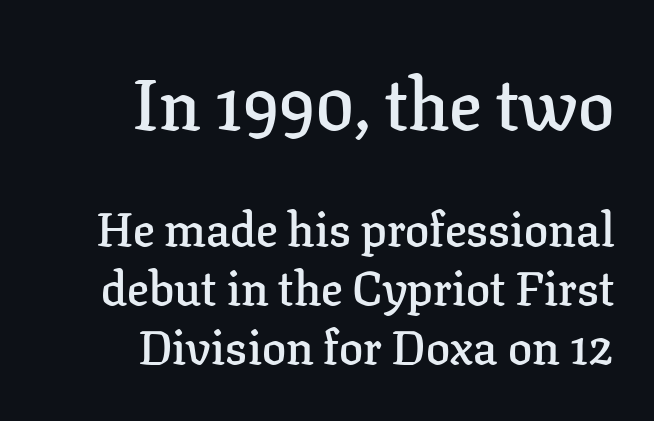
{"serif": "yes", "italic": "no", "bold": "semi", "weight": "semibold", "width": "normal", "stroke_contrast": "low", "x_height": "medium", "monospaced": "no", "underline": "no", "align": "right", "line_spacing_ratio": 1.23, "letter_spacing": "normal", "letter_spacing_em": 0.0, "larger_block": "first", "size_ratio": 1.5, "glyph_px": 72}
